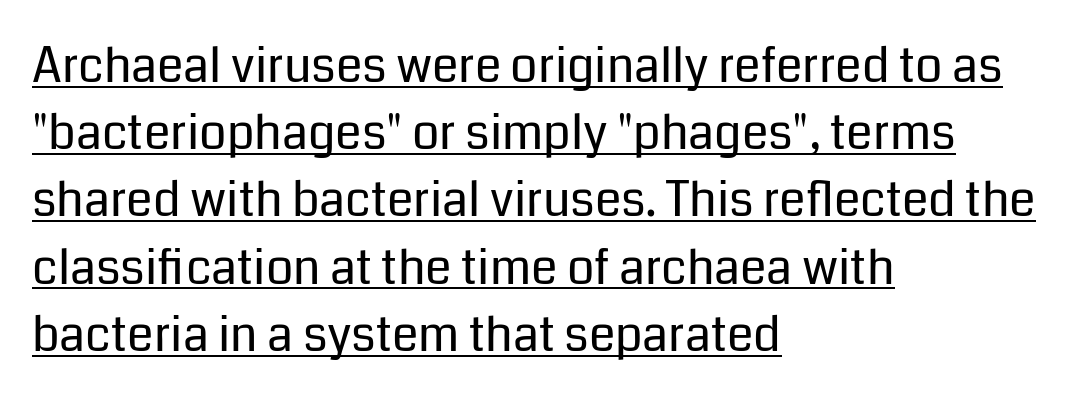
Q: Is the text bold? A: No.
Q: Is the text italic (slanted)? A: No, it is upright.
Q: Is the typeface a serif or a sans-serif typeface? A: Sans-serif.
Q: Is the text underlined? A: Yes.
Q: How is the paragraph aligned? A: Left-aligned.
Q: Is the spacing between letters normal or unusually wide? A: Normal.
Q: Is the spacing between lines tight, normal or loose? A: Normal.
Q: Width (condensed, normal, or wide)? A: Normal.
Q: Stroke contrast? A: Low.
Q: x-height? A: Medium.
Q: Monospaced? A: No.
